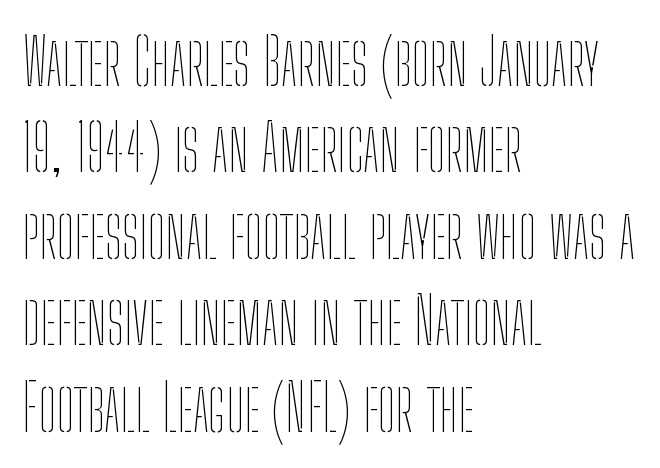
The image shows 65 px thin, condensed type, upright; set left-aligned, normal line spacing (1.33x), normal letter spacing, not underlined; low stroke contrast and a medium x-height.
